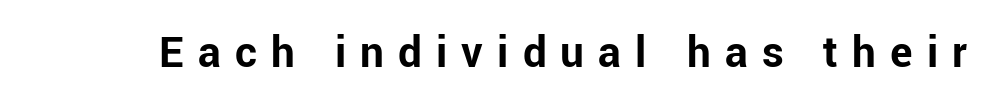
The image shows 47 px bold sans-serif type, upright; set unusually wide letter spacing (+0.3 em), not underlined; low stroke contrast and a medium x-height.
